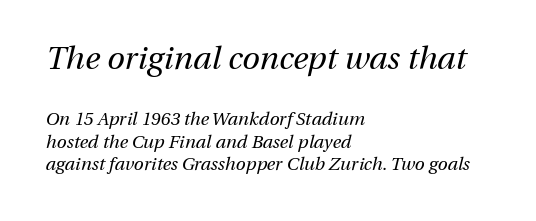
The image shows 32 px regular-weight type, italic (leaning right); set left-aligned, normal line spacing (1.26x), normal letter spacing, not underlined; the first (top) block is 1.78x larger; medium stroke contrast and a medium x-height.
